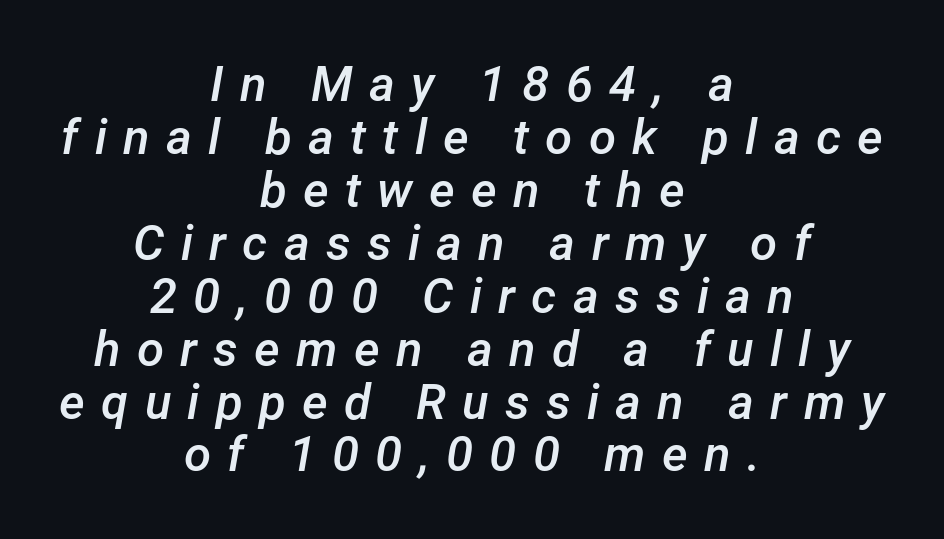
It's the slanting kind of type. Notice how descenders almost collide with the ascenders below — that's tight leading. Think of a printed novel: that variable character pitch is what you see here. Glance below the letters and you will spot only blank space. Short note: letters widely spaced. In CSS terms this would be text-align: center.
